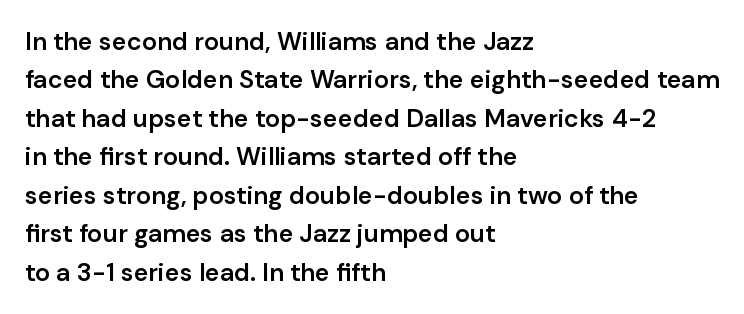
Q: Is the text bold? A: Semi-bold.
Q: Is the text italic (slanted)? A: No, it is upright.
Q: Is the text underlined? A: No.
Q: How is the paragraph aligned? A: Left-aligned.
Q: Is the spacing between letters normal or unusually wide? A: Normal.
Q: Is the spacing between lines tight, normal or loose? A: Normal.
